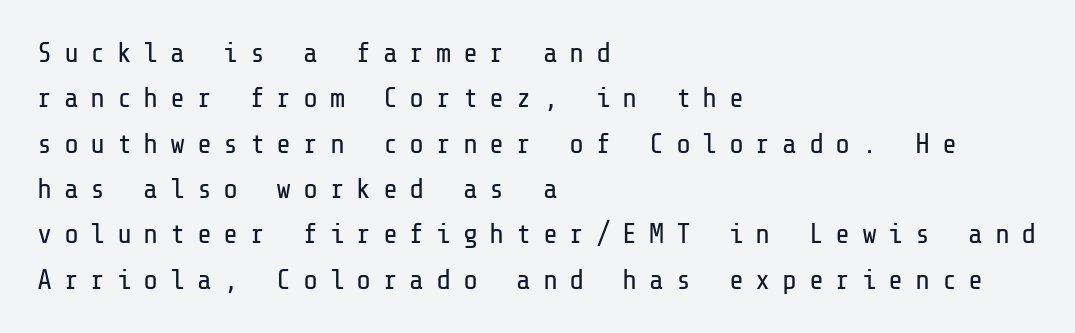
Caption: multi-line text, flush left, ragged right. The type sits square on the baseline with zero lean. Summary of weight: not heavy and not bold. Honestly, there is no underline to notice here at all. Caption: expanded tracking, letters set apart. What kind of face is this? One without serifs — a sans.
